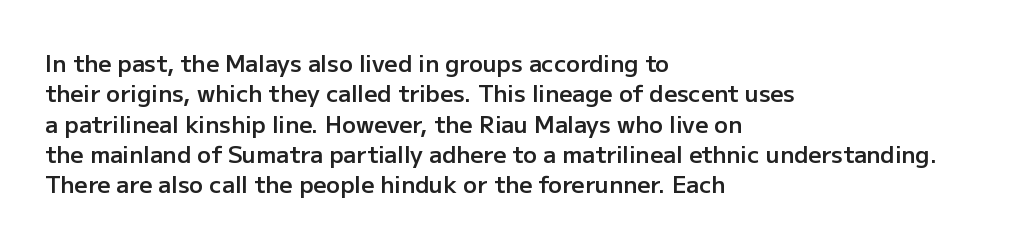
Q: Is the text bold? A: Semi-bold.
Q: Is the text italic (slanted)? A: No, it is upright.
Q: Is the text underlined? A: No.
Q: How is the paragraph aligned? A: Left-aligned.
Q: Is the spacing between letters normal or unusually wide? A: Normal.
Q: Is the spacing between lines tight, normal or loose? A: Normal.
